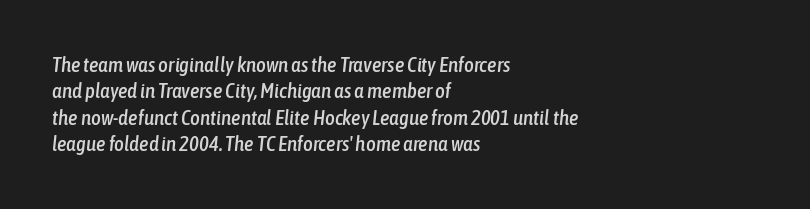
{"italic": "yes", "lean": "right", "slant_degrees": 6, "underline": "no", "align": "left", "line_spacing": "normal", "line_spacing_ratio": 1.26, "letter_spacing": "normal", "letter_spacing_em": 0.0, "glyph_px": 21}
